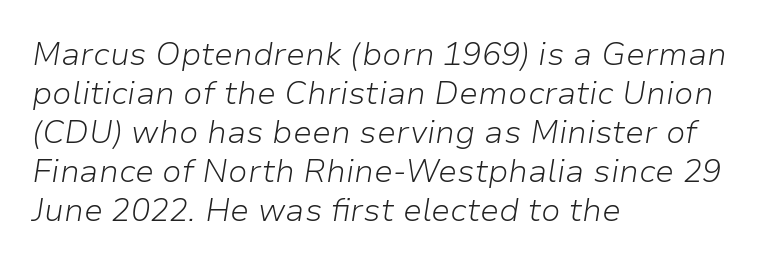
Heft: none added — not bold. In terms of letterspacing, this is plain default setting. The strip under each line holds only bare page. If you drew a line through each stem, it would be angled. One-word summary of the alignment: left.
